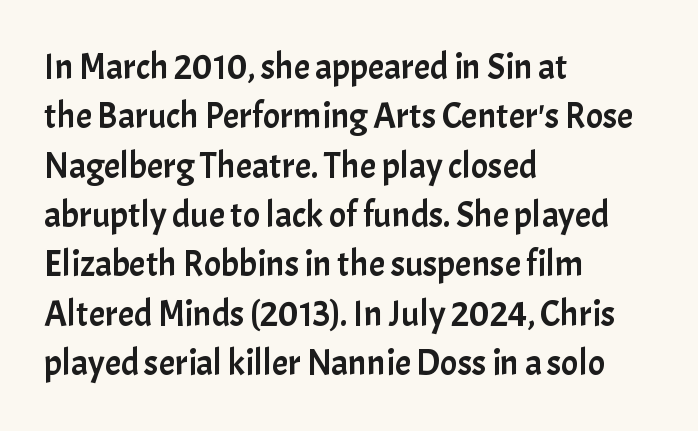
Observe the ordinary spacing: letters are neighbours, not strangers. Look at the bottom of the vertical strokes: they stop flat, with no serifs. You could not count columns in this text — the font is proportionally spaced. Interline gaps are of average width in this sample. Horizontally, the lines are justified to the leading edge only. The specimen reads as upright at a glance.
